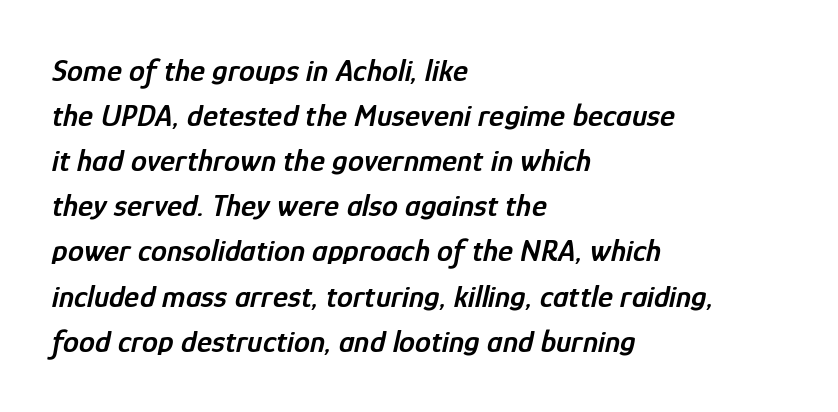
Compared with ordinary roman type, these characters are visibly tilted. Default kerning and tracking; the words read as compact shapes. The gap between lines stays unmarked. Set as a demibold, roughly 600 on the weight scale. The rag falls on the right side of this text block. Do the characters align in a grid? No, the font is proportional.
